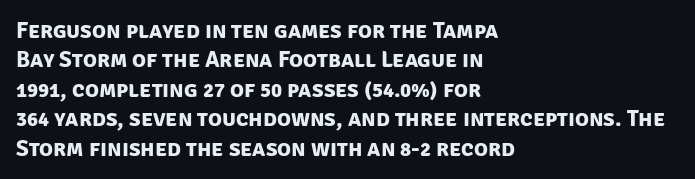
Q: Is the text bold? A: Yes.
Q: Is the text underlined? A: No.
Q: How is the paragraph aligned? A: Left-aligned.
Q: Is the spacing between letters normal or unusually wide? A: Normal.
Q: Is the spacing between lines tight, normal or loose? A: Normal.
